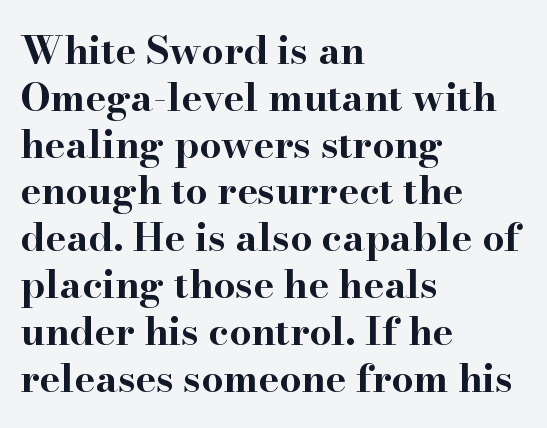
The image shows 39 px bold, wide serif type, upright; set left-aligned, line spacing 1.2x, normal letter spacing, not underlined; high stroke contrast and a small x-height.
